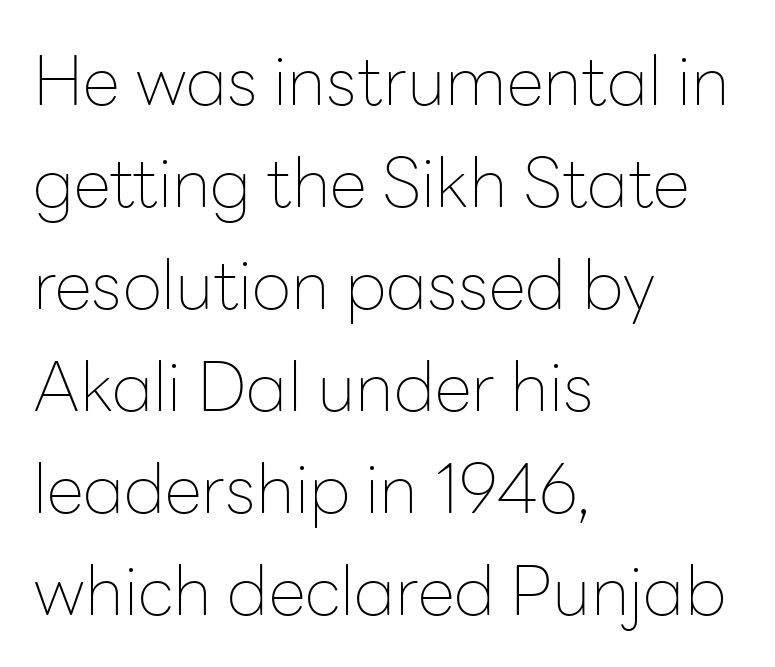
Q: Is the text bold? A: No.
Q: Is the text italic (slanted)? A: No, it is upright.
Q: Is the typeface a serif or a sans-serif typeface? A: Sans-serif.
Q: Is the text underlined? A: No.
Q: How is the paragraph aligned? A: Left-aligned.
Q: Is the spacing between letters normal or unusually wide? A: Normal.
Q: Is the spacing between lines tight, normal or loose? A: Normal.
Q: Width (condensed, normal, or wide)? A: Normal.
Q: Stroke contrast? A: Low.
Q: x-height? A: Medium.
Q: Monospaced? A: No.
